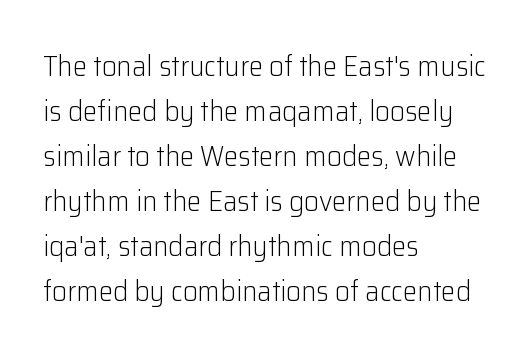
Q: Is the text bold? A: No.
Q: Is the text italic (slanted)? A: No, it is upright.
Q: Is the typeface a serif or a sans-serif typeface? A: Sans-serif.
Q: Is the text underlined? A: No.
Q: How is the paragraph aligned? A: Left-aligned.
Q: Is the spacing between letters normal or unusually wide? A: Normal.
Q: Is the spacing between lines tight, normal or loose? A: Normal.
Q: Width (condensed, normal, or wide)? A: Normal.
Q: Stroke contrast? A: Low.
Q: x-height? A: Medium.
Q: Monospaced? A: No.
